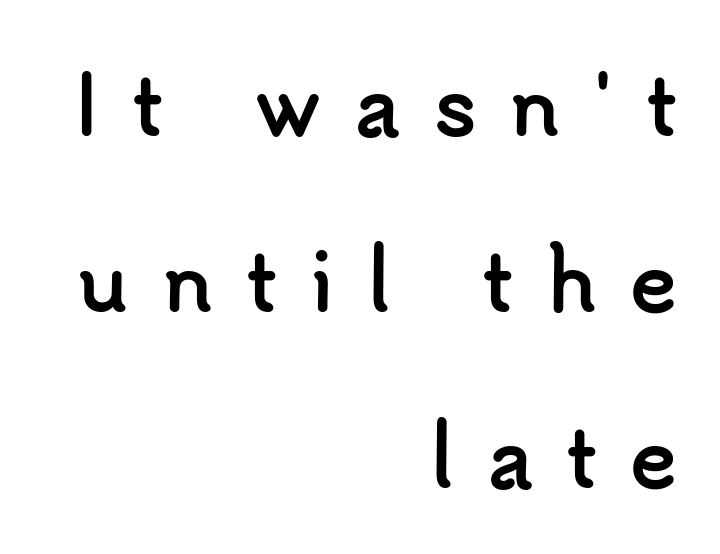
Q: Is the text bold? A: Yes.
Q: Is the text italic (slanted)? A: No, it is upright.
Q: Is the typeface a serif or a sans-serif typeface? A: Sans-serif.
Q: Is the text underlined? A: No.
Q: How is the paragraph aligned? A: Right-aligned.
Q: Is the spacing between letters normal or unusually wide? A: Unusually wide.
Q: Is the spacing between lines tight, normal or loose? A: Loose.
Q: Width (condensed, normal, or wide)? A: Normal.
Q: Stroke contrast? A: Low.
Q: x-height? A: Small.
Q: Monospaced? A: No.
